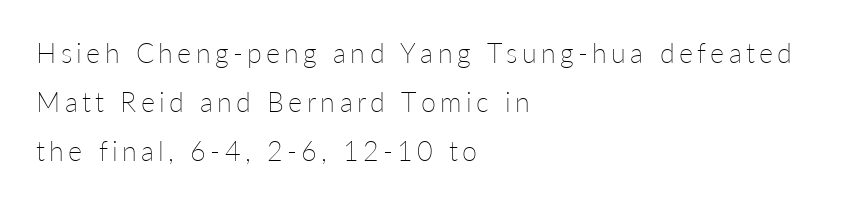
Counters stay open thanks to moderate or lighter strokes. Notice how the stems are strictly vertical — no italics here. This rendering features lettering with no underline. Which margin do the lines hug? The left one — the right edge is uneven.
